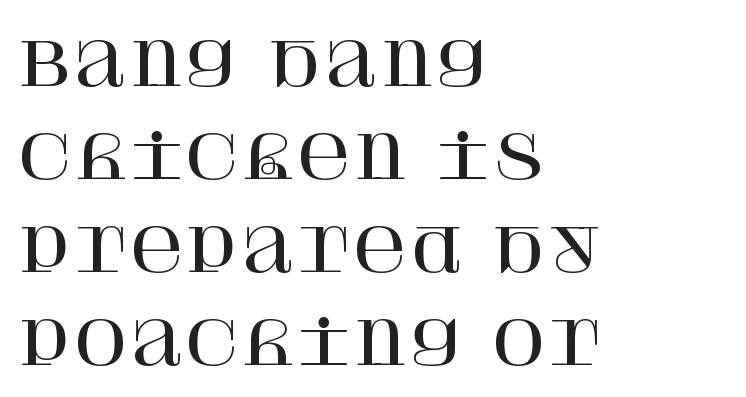
Regarding serifs, this sample has them. The line-height multiplier appears to be the usual default. Any mark beneath the type? The region is blank. Casual observation: everything's shoved over to the left. This sample uses plain, unmodified letter spacing.
